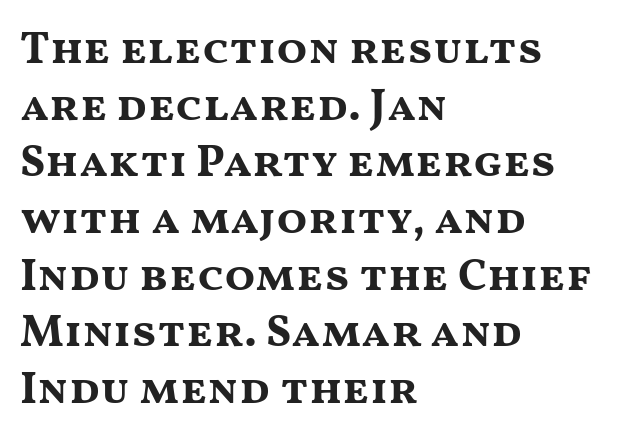
{"serif": "no", "italic": "no", "bold": "yes", "weight": "bold", "width": "wide", "stroke_contrast": "medium", "x_height": "medium", "monospaced": "no", "underline": "no", "align": "left", "line_spacing": "normal", "line_spacing_ratio": 1.26, "letter_spacing": "normal", "letter_spacing_em": 0.0, "glyph_px": 45}
